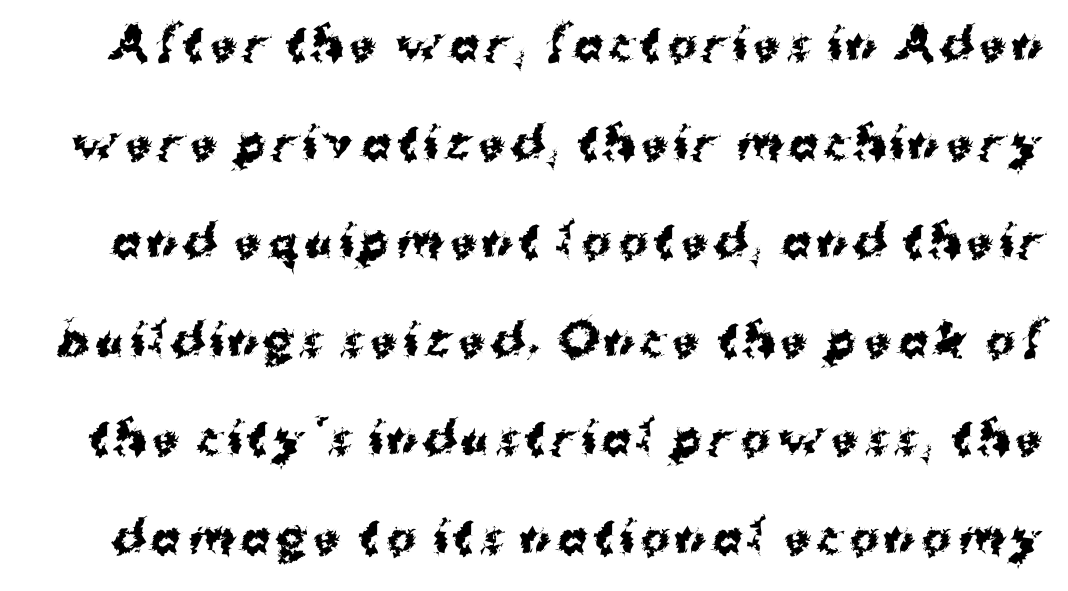
Q: Is the text bold? A: Yes.
Q: Is the text italic (slanted)? A: Yes.
Q: Is the typeface a serif or a sans-serif typeface? A: Sans-serif.
Q: Is the text underlined? A: No.
Q: Is the spacing between lines tight, normal or loose? A: Loose.
Q: Width (condensed, normal, or wide)? A: Normal.
Q: Stroke contrast? A: Medium.
Q: x-height? A: Medium.
Q: Monospaced? A: No.
